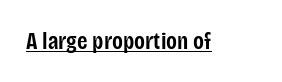
The image shows 24 px text type, upright; set normal letter spacing, underlined.
